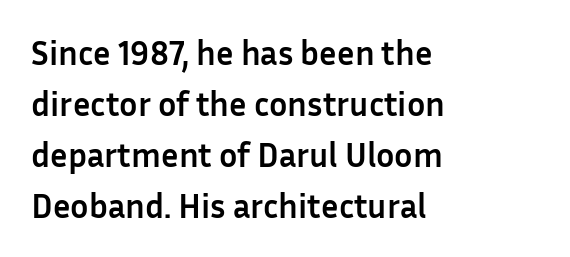
{"serif": "no", "italic": "no", "bold": "yes", "weight": "semibold", "width": "normal", "stroke_contrast": "low", "x_height": "medium", "monospaced": "no", "underline": "no", "align": "left", "line_spacing": "normal", "line_spacing_ratio": 1.5, "letter_spacing": "normal", "letter_spacing_em": 0.0, "glyph_px": 34}
